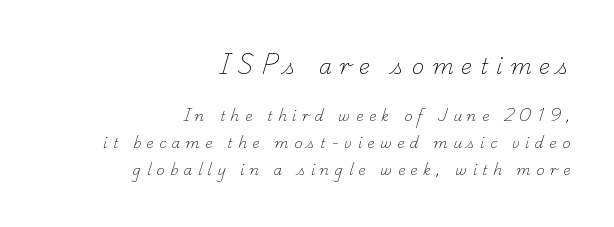
{"bold": "no", "underline": "no", "align": "right", "line_spacing": "loose", "line_spacing_ratio": 1.92, "letter_spacing": "wide", "letter_spacing_em": 0.38, "larger_block": "first", "size_ratio": 1.5, "glyph_px": 21}
